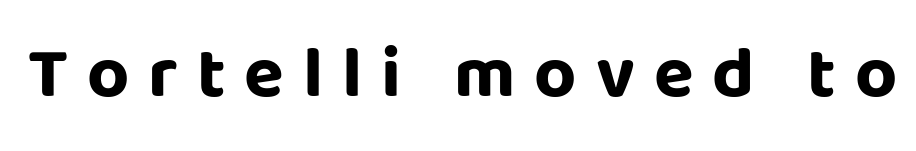
The image shows 73 px bold sans-serif type, upright; set unusually wide letter spacing (+0.26 em), not underlined; low stroke contrast and a large x-height.
